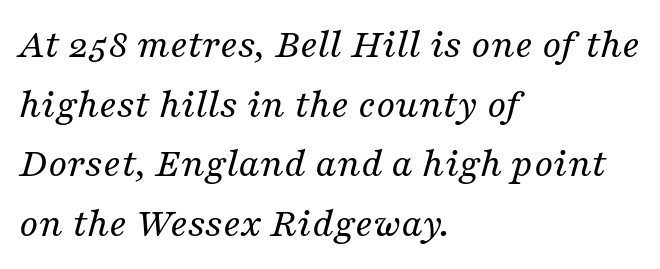
{"serif": "yes", "italic": "yes", "lean": "right", "slant_degrees": 16, "bold": "no", "weight": "regular", "width": "normal", "stroke_contrast": "medium", "x_height": "medium", "monospaced": "no", "underline": "no", "align": "left", "line_spacing": "normal", "line_spacing_ratio": 1.42, "letter_spacing": "normal", "letter_spacing_em": 0.0, "glyph_px": 42}
